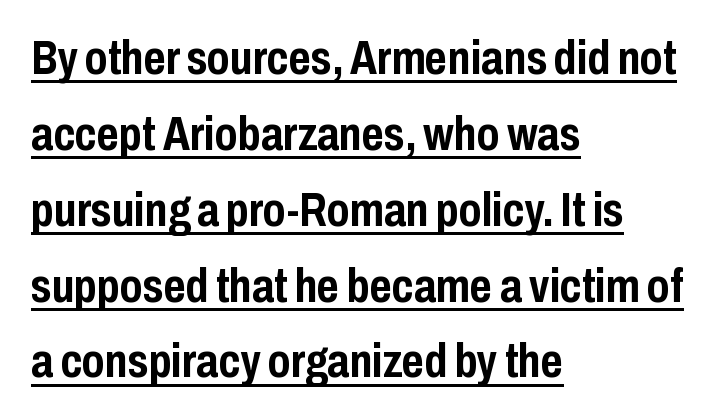
{"serif": "no", "italic": "no", "bold": "yes", "weight": "semibold", "width": "condensed", "stroke_contrast": "low", "x_height": "medium", "monospaced": "no", "underline": "yes", "align": "left", "line_spacing": "normal", "line_spacing_ratio": 1.58, "letter_spacing": "normal", "letter_spacing_em": 0.0, "glyph_px": 48}
